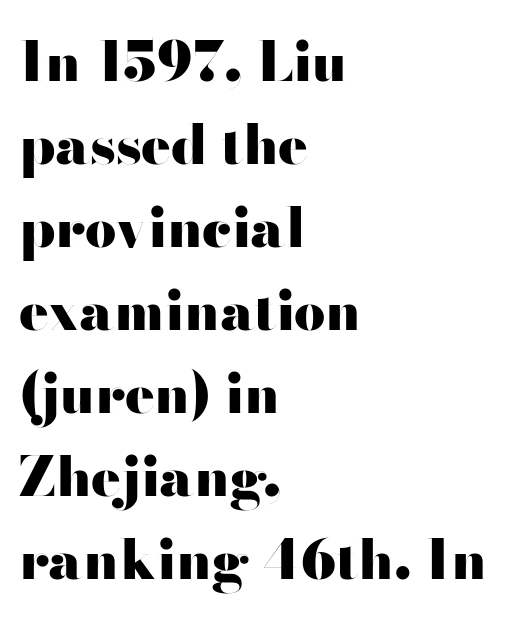
The typesetting leans heavy: a genuine bold. The string is rendered with underlining switched off. Is the letter spacing exaggerated? No — it looks like the ordinary default. This is sans-serif lettering, the kind often seen on screens and signage. Whoever set this chose a conventional vertical rhythm.
